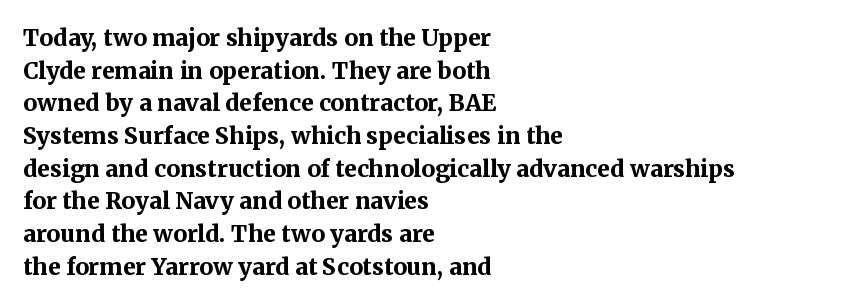
Here the glyphs are tracked normally, forming tight word shapes. One-word summary of the alignment: left. In terms of posture, this sample is upright. Notice how thick the strokes are: this is what a full bold looks like. The lines sit at an ordinary, default distance from one another.
